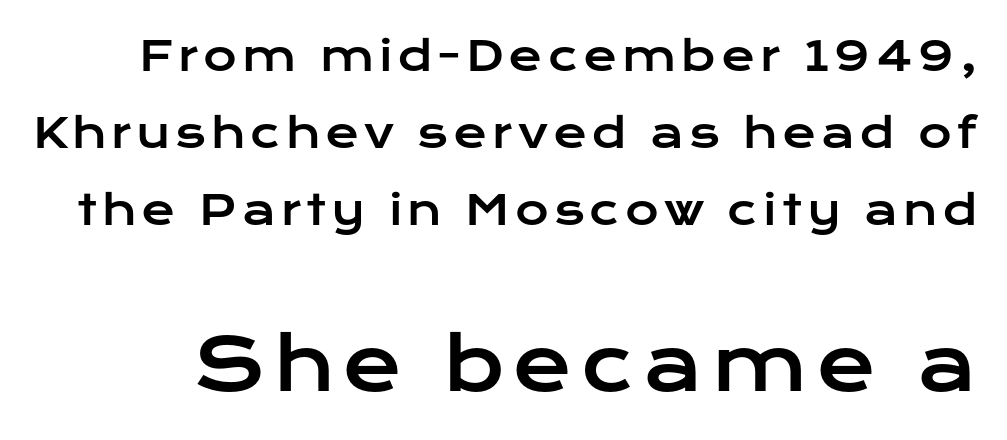
Q: Is the text italic (slanted)? A: No, it is upright.
Q: Is the typeface a serif or a sans-serif typeface? A: Sans-serif.
Q: Is the text underlined? A: No.
Q: Which block of text is set in a larger size, the first (top) or the second (bottom)? A: The second (bottom) one.
Q: Width (condensed, normal, or wide)? A: Wide.
Q: Stroke contrast? A: Low.
Q: x-height? A: Medium.
Q: Monospaced? A: No.
